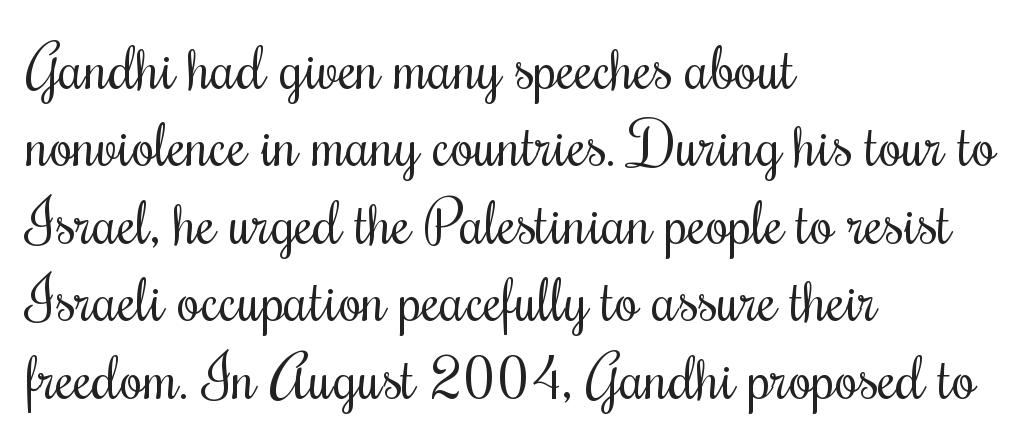
The strip under each line holds only bare page. Layout note: lines flush left. No letter is thick-stroked: the sample isn't bold. What's the leading like? Ordinary, nothing unusual.
